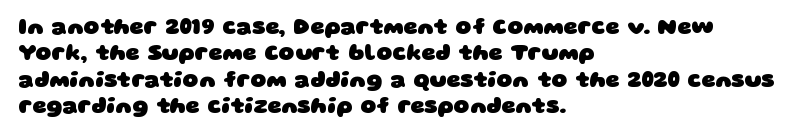
{"bold": "yes", "underline": "no", "align": "left", "line_spacing_ratio": 1.2, "letter_spacing": "normal", "letter_spacing_em": 0.0, "glyph_px": 22}
